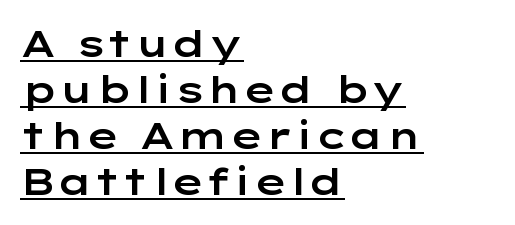
Is there an underline? Yes — a line sits under the letters. What kind of face is this? One without serifs — a sans. Letter spacing: default. Do the characters align in a grid? No, the font is proportional. Compared with a centered layout, this one pins lines to the left instead.
